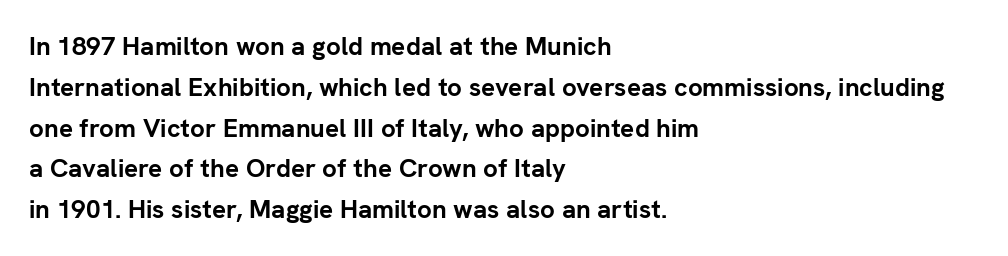
The image shows 26 px bold type, upright; set left-aligned, normal line spacing (1.57x), normal letter spacing, not underlined.
